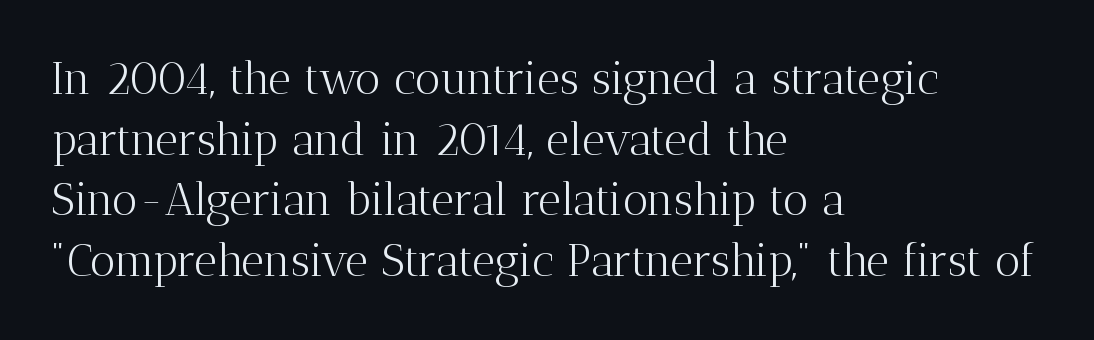
Q: Is the text bold? A: No.
Q: Is the text italic (slanted)? A: No, it is upright.
Q: Is the typeface a serif or a sans-serif typeface? A: Serif.
Q: Is the text underlined? A: No.
Q: How is the paragraph aligned? A: Left-aligned.
Q: Is the spacing between letters normal or unusually wide? A: Normal.
Q: Is the spacing between lines tight, normal or loose? A: Normal.
Q: Width (condensed, normal, or wide)? A: Normal.
Q: Stroke contrast? A: Medium.
Q: x-height? A: Medium.
Q: Monospaced? A: No.
